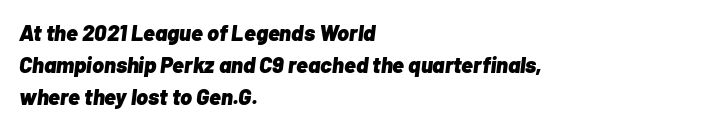
Q: Is the text bold? A: Yes.
Q: Is the text italic (slanted)? A: Yes, it leans right by about 7 degrees.
Q: Is the text underlined? A: No.
Q: How is the paragraph aligned? A: Left-aligned.
Q: Is the spacing between letters normal or unusually wide? A: Normal.
Q: Is the spacing between lines tight, normal or loose? A: Normal.
